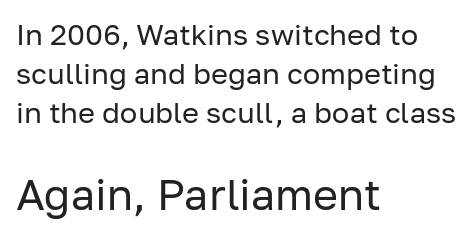
{"serif": "no", "italic": "no", "bold": "no", "weight": "regular", "width": "normal", "stroke_contrast": "low", "x_height": "medium", "monospaced": "no", "underline": "no", "align": "left", "line_spacing": "normal", "line_spacing_ratio": 1.34, "letter_spacing": "normal", "letter_spacing_em": 0.0, "larger_block": "second", "size_ratio": 1.48, "glyph_px": 43}
